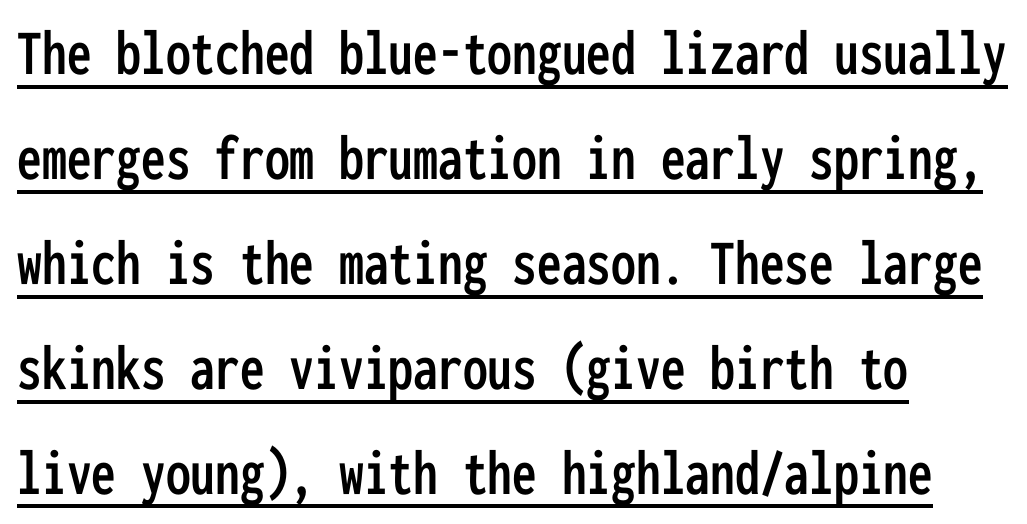
Vertically, the passage feels balanced, rows spaced as you'd expect. Vertical strokes here are truly vertical. Is this a fixed-width face? Yes — each glyph sits in an identical cell. Nothing sits at the stroke ends, so this counts as sans-serif.
